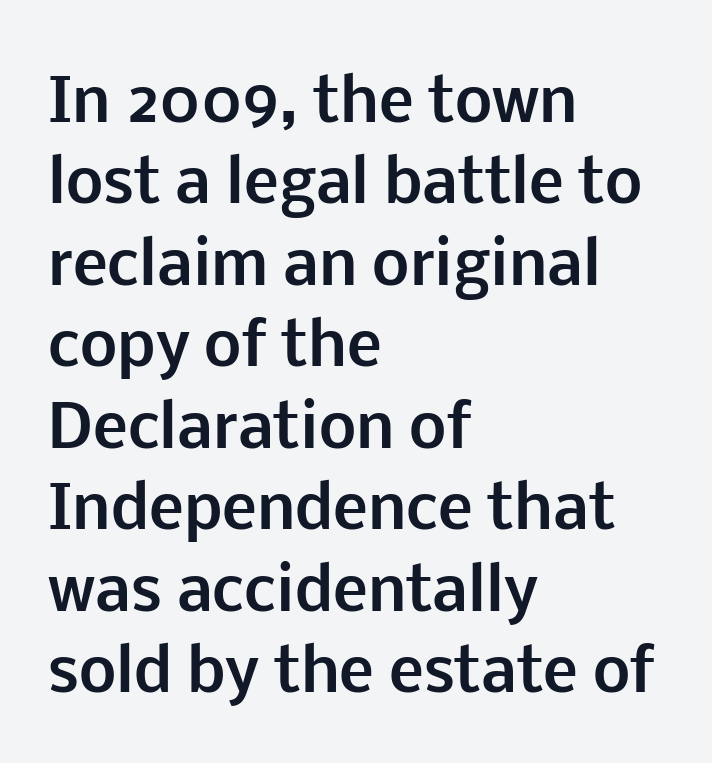
Horizontal bands of white between lines are of average thickness. A typesetter would label this face a sans. Each line starts at the same left margin while the right side varies. On the weight axis this lands at bold, roughly 700. Quick note: underline off.
